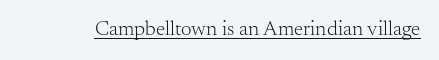
Italic: no, the glyphs are upright roman. You can see a thin bar hugging the bottom of the glyphs. Nothing heavy about these letters — not bold at all. Look at the tracking — it's just the regular setting, nothing added.
